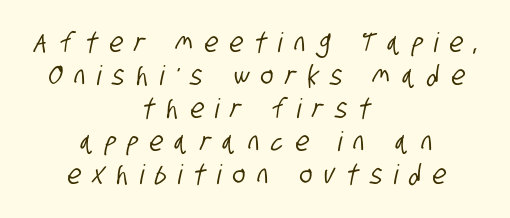
Q: Is the text underlined? A: No.
Q: How is the paragraph aligned? A: Centered.
Q: Is the spacing between letters normal or unusually wide? A: Unusually wide.
